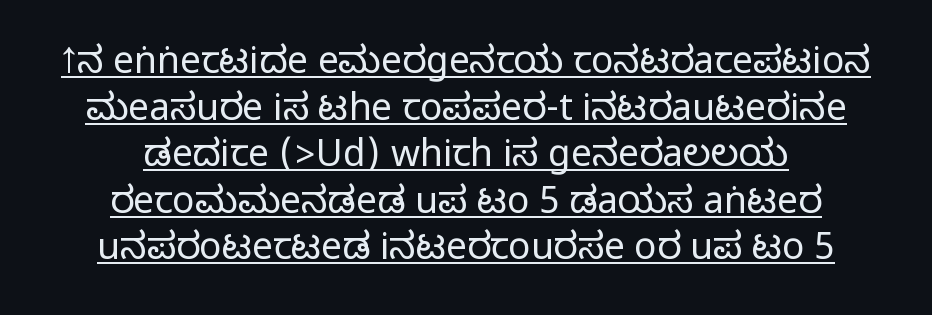
{"serif": "no", "italic": "no", "width": "condensed", "stroke_contrast": "medium", "monospaced": "no", "underline": "yes", "align": "center", "line_spacing": "normal", "line_spacing_ratio": 1.26, "letter_spacing": "normal", "letter_spacing_em": 0.0, "glyph_px": 37}
